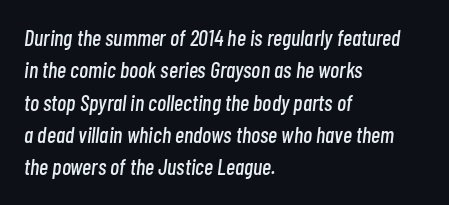
If you drew a line through each stem, it would be angled. The paragraph has a hard left edge and a soft right edge. Is there much room between lines? A standard amount, neither cramped nor airy. Descender tails drop into unmarked territory. Observe the ordinary spacing: letters are neighbours, not strangers.
